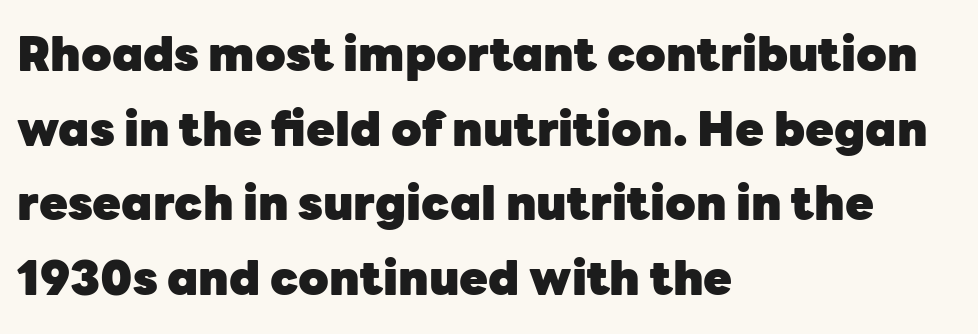
{"serif": "no", "italic": "no", "bold": "yes", "weight": "heavy", "width": "normal", "stroke_contrast": "low", "x_height": "medium", "monospaced": "no", "underline": "no", "align": "left", "line_spacing": "normal", "line_spacing_ratio": 1.59, "letter_spacing": "normal", "letter_spacing_em": 0.0, "glyph_px": 47}
